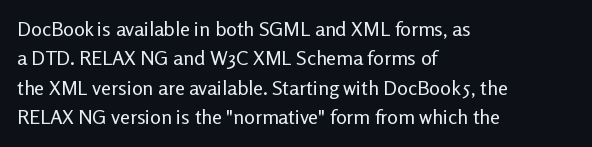
Q: Is the text bold? A: No.
Q: Is the text italic (slanted)? A: No, it is upright.
Q: Is the text underlined? A: No.
Q: How is the paragraph aligned? A: Left-aligned.
Q: Is the spacing between letters normal or unusually wide? A: Normal.
Q: Is the spacing between lines tight, normal or loose? A: Normal.
